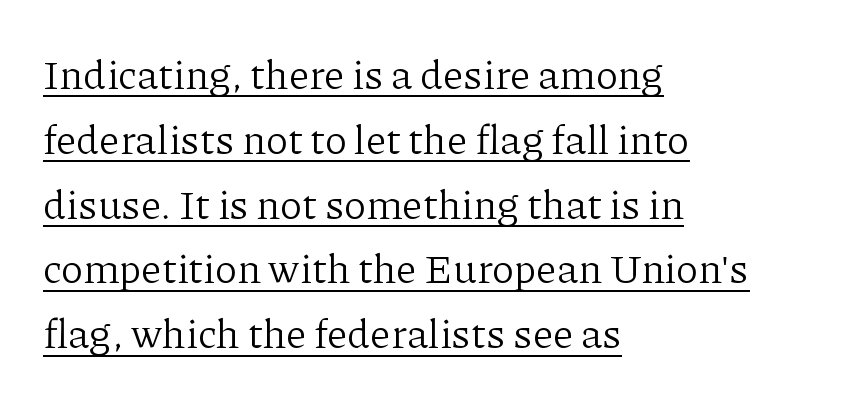
The image shows 41 px light serif type, upright; set left-aligned, normal line spacing (1.58x), normal letter spacing, underlined; low stroke contrast and a medium x-height.
